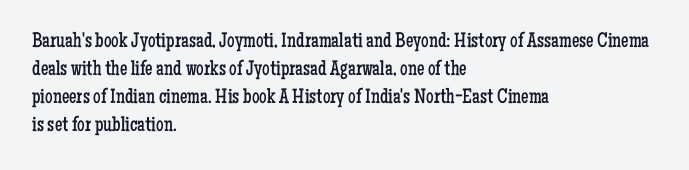
The paragraph has a hard left edge and a soft right edge. Rows of type keep a routine distance in the vertical direction. The letters sit at their default tracking, neither squeezed nor spread. Posture: vertical.
